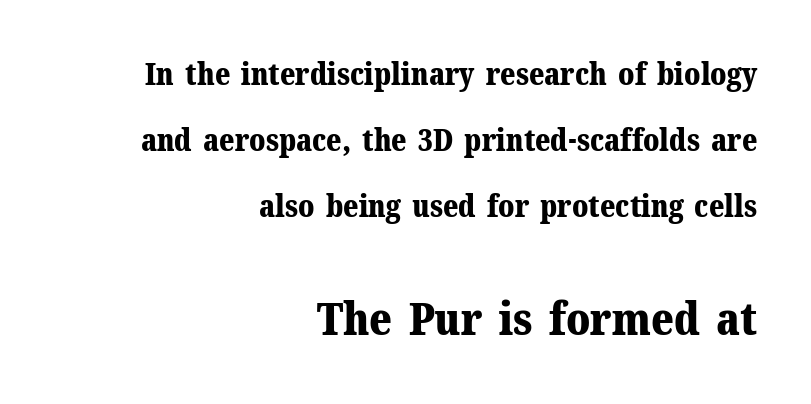
The image shows 46 px bold serif type, upright; set right-aligned, loose line spacing (2.13x), normal letter spacing, not underlined; the second (bottom) block is 1.48x larger; medium stroke contrast and a medium x-height.
